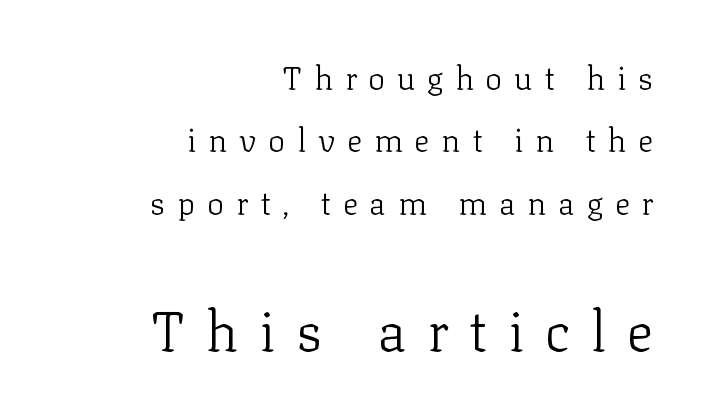
{"serif": "yes", "italic": "no", "bold": "no", "weight": "light", "width": "normal", "stroke_contrast": "low", "x_height": "medium", "monospaced": "no", "underline": "no", "align": "right", "line_spacing": "loose", "line_spacing_ratio": 1.95, "letter_spacing": "wide", "letter_spacing_em": 0.37, "larger_block": "second", "size_ratio": 1.75, "glyph_px": 56}
